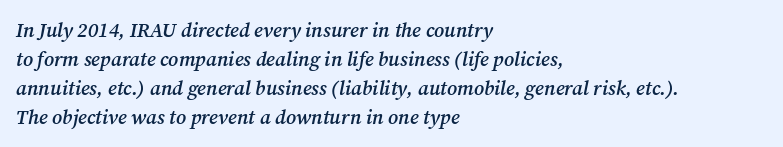
No extra tracking has been applied to these lines. These lines are set flush left with a ragged right edge. Underlining? Definitely not there. Leading: standard. A semibold gives these letters moderate extra thickness, short of bold.
